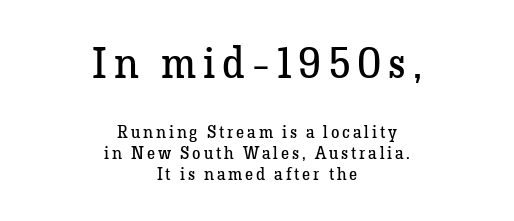
I'd call this a serif setting — the letters wear small feet. The letters stand straight up with perfectly vertical stems. This sample has the flowing, uneven cadence of proportional lettering. The paragraph shown floats in the horizontal middle.
